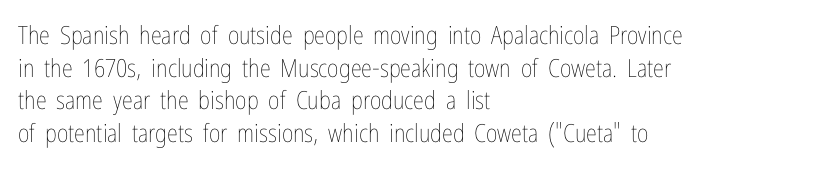
The image shows 25 px text type, upright; set left-aligned, normal line spacing (1.31x), normal letter spacing, not underlined.
